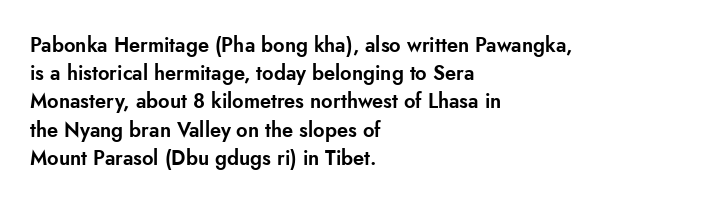
{"italic": "no", "underline": "no", "align": "left", "line_spacing": "normal", "line_spacing_ratio": 1.41, "letter_spacing": "normal", "letter_spacing_em": 0.0, "glyph_px": 20}
